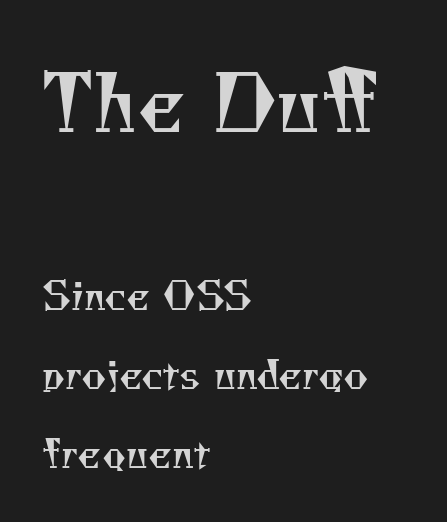
The image shows 77 px regular-weight serif type; set left-aligned, loose line spacing (2.09x), normal letter spacing, not underlined; the first (top) block is 2.03x larger; medium stroke contrast and a small x-height.
